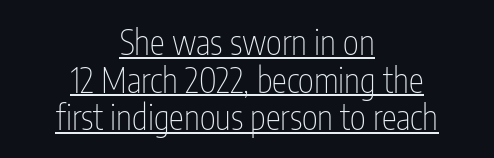
The image shows 34 px thin, condensed sans-serif type, upright; set centered, tight line spacing (1.11x), normal letter spacing, underlined; low stroke contrast and a medium x-height.
